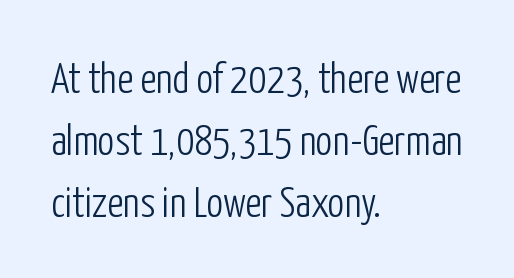
The words here are not underlined. Leading matches the norm, producing a regular column. What kind of face is this? One without serifs — a sans. These lines are set flush left with a ragged right edge. The lettering holds an erect, upright posture throughout.
